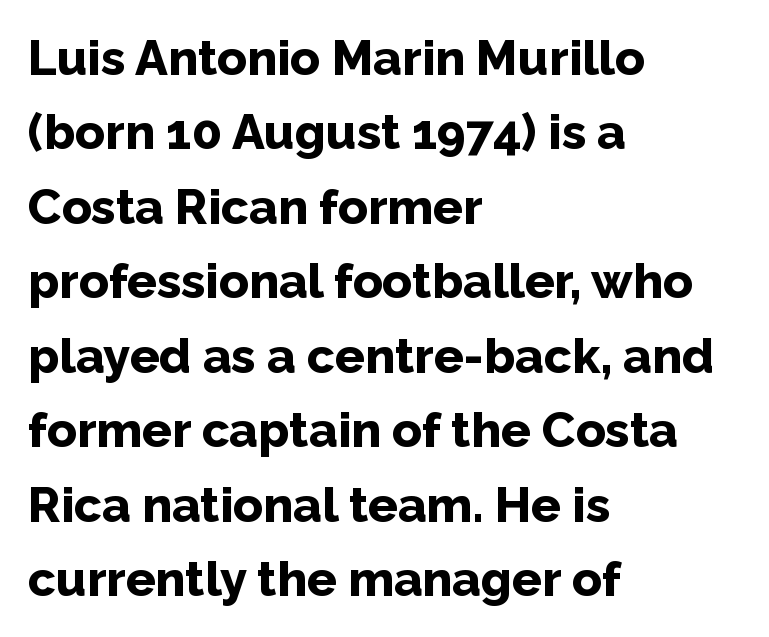
{"serif": "no", "italic": "no", "bold": "yes", "weight": "bold", "width": "normal", "stroke_contrast": "low", "x_height": "medium", "monospaced": "no", "underline": "no", "align": "left", "line_spacing": "normal", "line_spacing_ratio": 1.52, "letter_spacing": "normal", "letter_spacing_em": 0.0, "glyph_px": 49}
